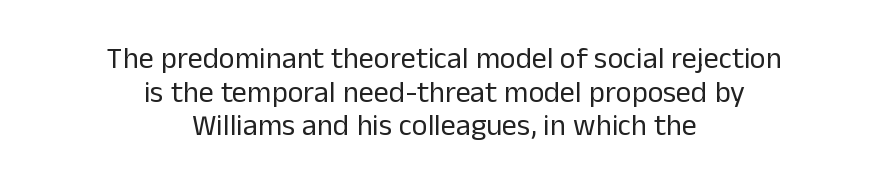
The image shows 30 px regular-weight sans-serif type, upright; set centered, tight line spacing (1.12x), normal letter spacing, not underlined; low stroke contrast and a medium x-height.
